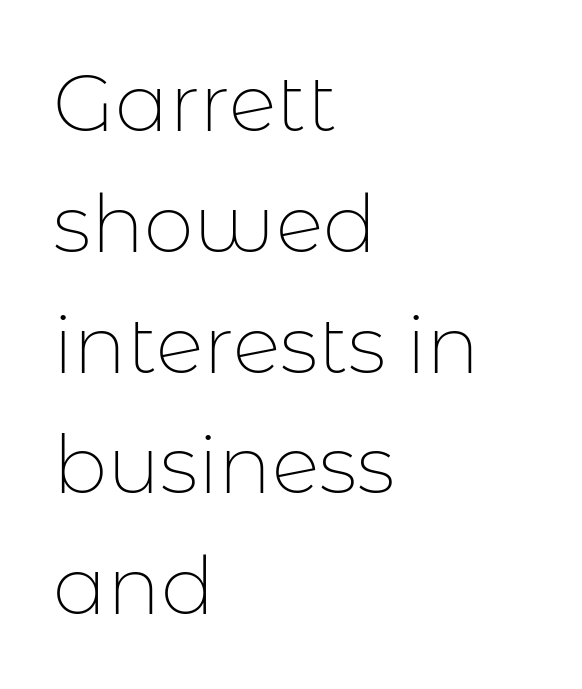
{"serif": "no", "italic": "no", "bold": "no", "weight": "thin", "width": "normal", "stroke_contrast": "low", "x_height": "medium", "monospaced": "no", "underline": "no", "align": "left", "line_spacing": "normal", "line_spacing_ratio": 1.51, "letter_spacing": "normal", "letter_spacing_em": 0.0, "glyph_px": 80}
